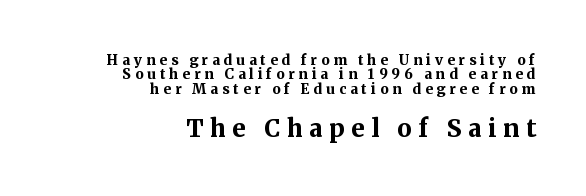
The image shows 24 px bold type, upright; set right-aligned, tight line spacing (1.03x), unusually wide letter spacing (+0.28 em), not underlined; the second (bottom) block is 1.71x larger.
